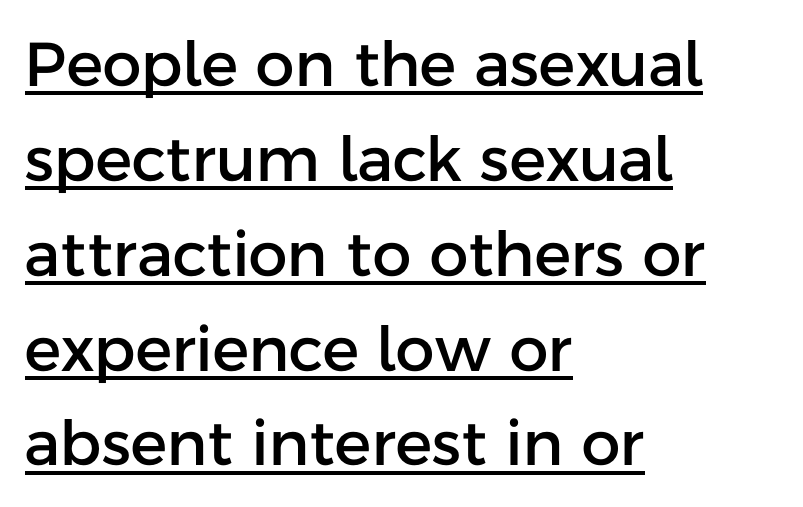
Q: Is the text italic (slanted)? A: No, it is upright.
Q: Is the typeface a serif or a sans-serif typeface? A: Sans-serif.
Q: Is the text underlined? A: Yes.
Q: How is the paragraph aligned? A: Left-aligned.
Q: Is the spacing between letters normal or unusually wide? A: Normal.
Q: Is the spacing between lines tight, normal or loose? A: Normal.
Q: Width (condensed, normal, or wide)? A: Normal.
Q: Stroke contrast? A: Low.
Q: x-height? A: Medium.
Q: Monospaced? A: No.
